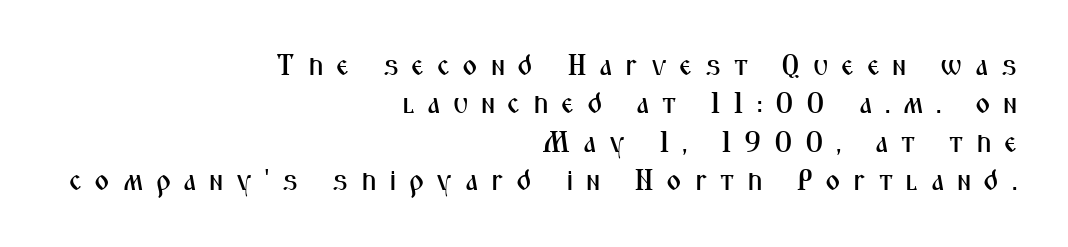
{"serif": "no", "italic": "no", "width": "condensed", "stroke_contrast": "medium", "x_height": "medium", "monospaced": "no", "underline": "no", "align": "right", "line_spacing": "normal", "line_spacing_ratio": 1.32, "letter_spacing": "wide", "letter_spacing_em": 0.43, "glyph_px": 29}
